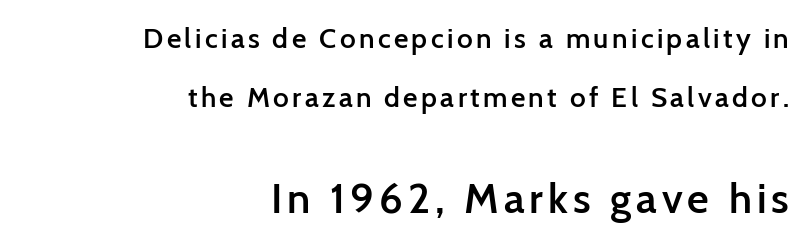
Q: Is the text bold? A: Semi-bold.
Q: Is the text italic (slanted)? A: No, it is upright.
Q: Is the typeface a serif or a sans-serif typeface? A: Sans-serif.
Q: Is the text underlined? A: No.
Q: How is the paragraph aligned? A: Right-aligned.
Q: Is the spacing between lines tight, normal or loose? A: Loose.
Q: Which block of text is set in a larger size, the first (top) or the second (bottom)? A: The second (bottom) one.
Q: Width (condensed, normal, or wide)? A: Normal.
Q: Stroke contrast? A: Low.
Q: x-height? A: Medium.
Q: Monospaced? A: No.
